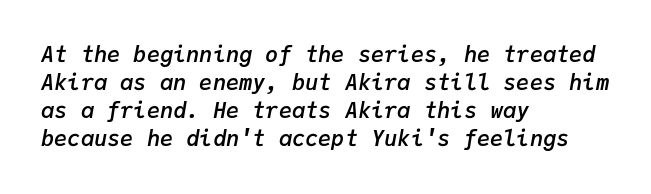
The image shows 22 px text type, italic (leaning right); set left-aligned, normal line spacing (1.28x), normal letter spacing, not underlined.
